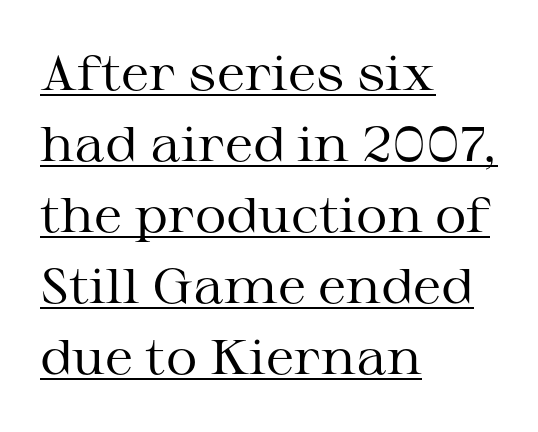
{"serif": "yes", "italic": "no", "bold": "no", "weight": "regular", "width": "wide", "stroke_contrast": "medium", "x_height": "medium", "monospaced": "no", "underline": "yes", "align": "left", "line_spacing": "normal", "line_spacing_ratio": 1.45, "letter_spacing": "normal", "letter_spacing_em": 0.0, "glyph_px": 49}
